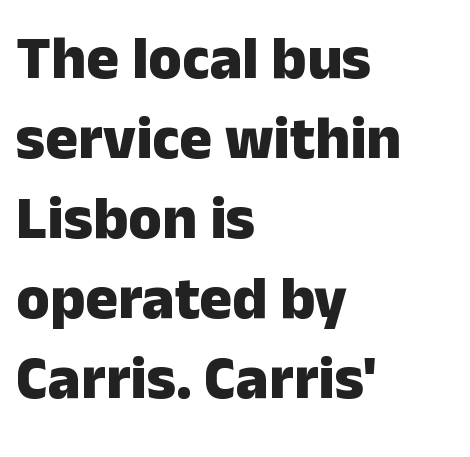
{"serif": "no", "italic": "no", "bold": "yes", "weight": "heavy", "width": "normal", "stroke_contrast": "low", "x_height": "medium", "monospaced": "no", "underline": "no", "align": "left", "line_spacing": "normal", "line_spacing_ratio": 1.31, "letter_spacing": "normal", "letter_spacing_em": 0.0, "glyph_px": 61}
